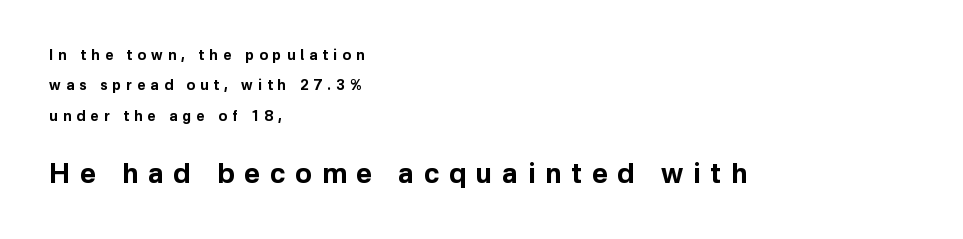
The image shows 27 px bold type, upright; set left-aligned, loose line spacing (2.17x), unusually wide letter spacing (+0.37 em), not underlined; the second (bottom) block is 1.93x larger.
